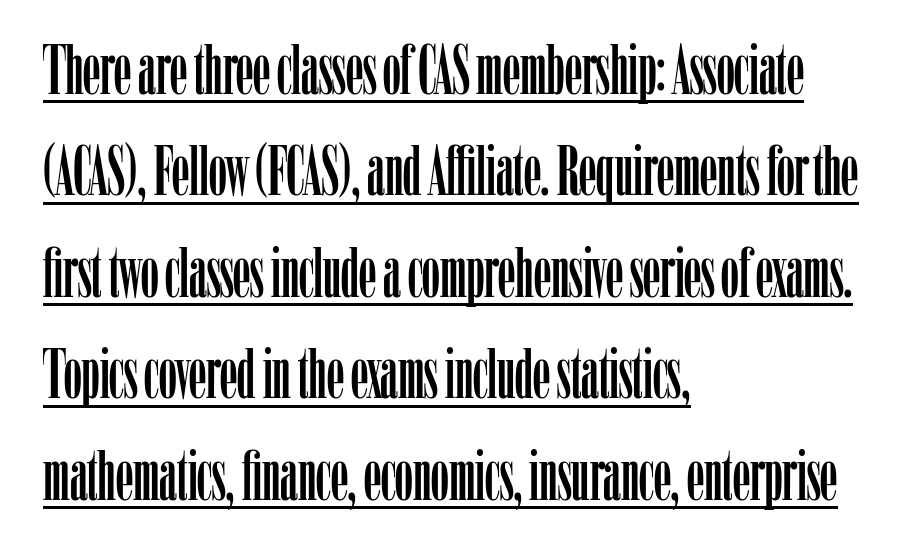
This is underlined copy, the kind a proofreader might mark for attention. Character widths vary here, with narrow letters taking less room than wide ones. The characters display serif detailing at their extremities. The block of text has a typical density, with ordinary space between rows. You could call the tracking neutral — neither tight nor loose.
